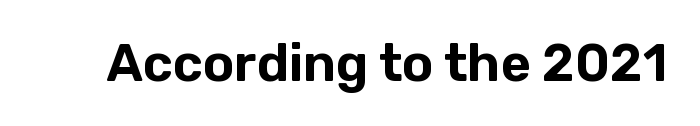
Check the space under the baseline: it is left empty. Vertical strokes here are truly vertical. Letterform terminals end flat and unadorned throughout the passage. The rendering keeps characters at their native spacing. These lines are rendered in a variable-pitch font.
